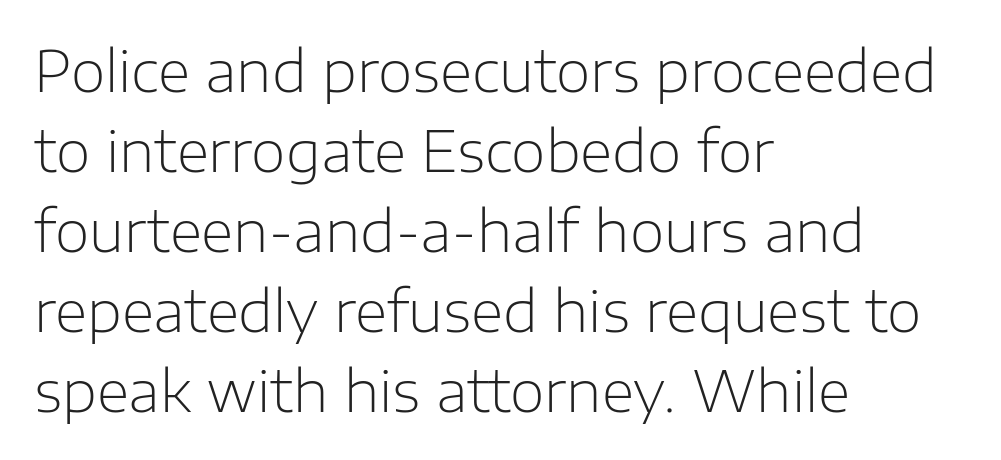
{"serif": "no", "italic": "no", "bold": "no", "weight": "light", "width": "normal", "stroke_contrast": "low", "x_height": "medium", "monospaced": "no", "underline": "no", "align": "left", "line_spacing": "normal", "line_spacing_ratio": 1.43, "letter_spacing": "normal", "letter_spacing_em": 0.0, "glyph_px": 56}
